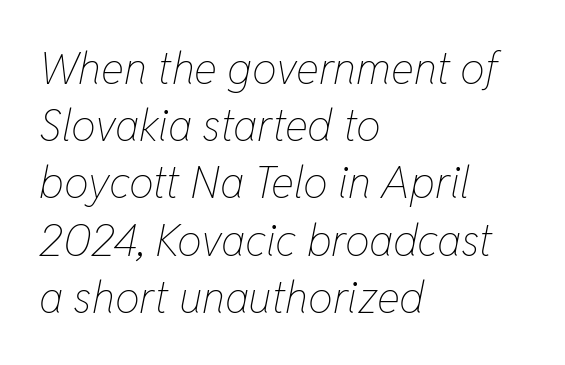
Q: Is the text bold? A: No.
Q: Is the text italic (slanted)? A: Yes, it leans right by about 11 degrees.
Q: Is the text underlined? A: No.
Q: How is the paragraph aligned? A: Left-aligned.
Q: Is the spacing between letters normal or unusually wide? A: Normal.
Q: Is the spacing between lines tight, normal or loose? A: Normal.
Q: Width (condensed, normal, or wide)? A: Condensed.
Q: Stroke contrast? A: Low.
Q: x-height? A: Medium.
Q: Monospaced? A: No.
